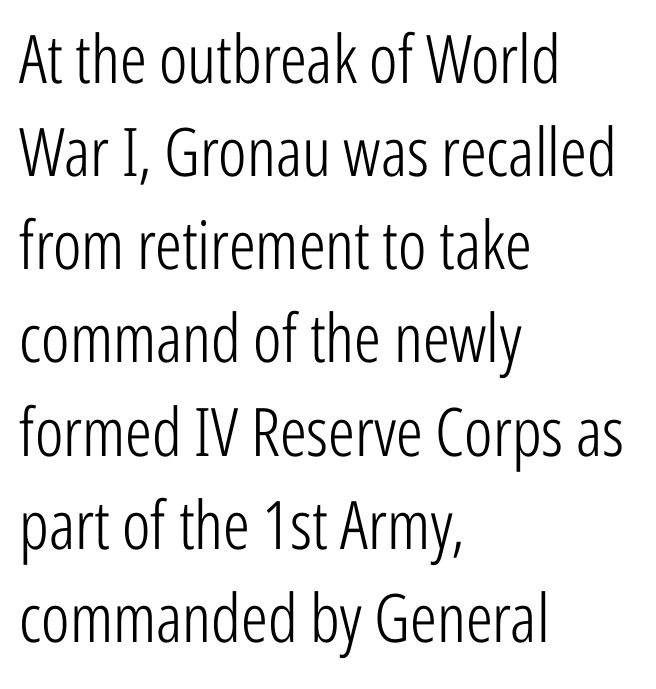
The image shows 67 px light, condensed sans-serif type, upright; set left-aligned, normal line spacing (1.39x), normal letter spacing, not underlined; low stroke contrast and a medium x-height.
